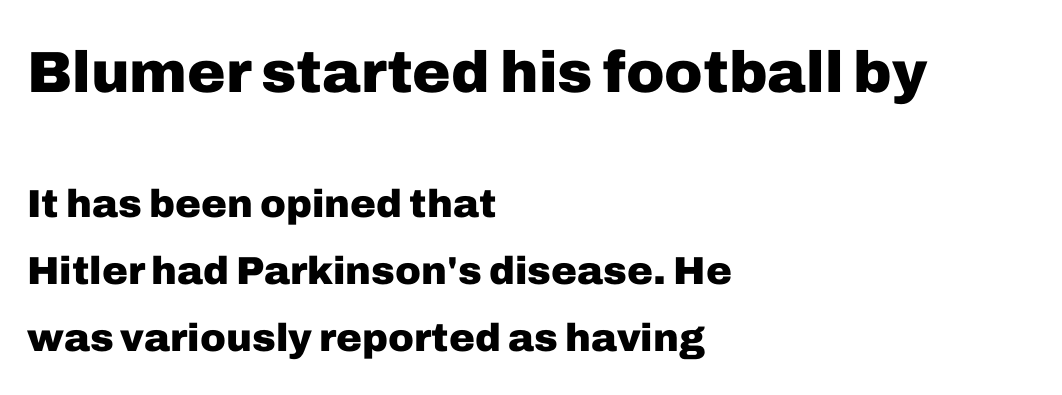
Quick note: underline off. Does the type have serifs? No, each stem ends abruptly. This sample has the flowing, uneven cadence of proportional lettering. The tracking reads as untouched default to a designer's eye.
